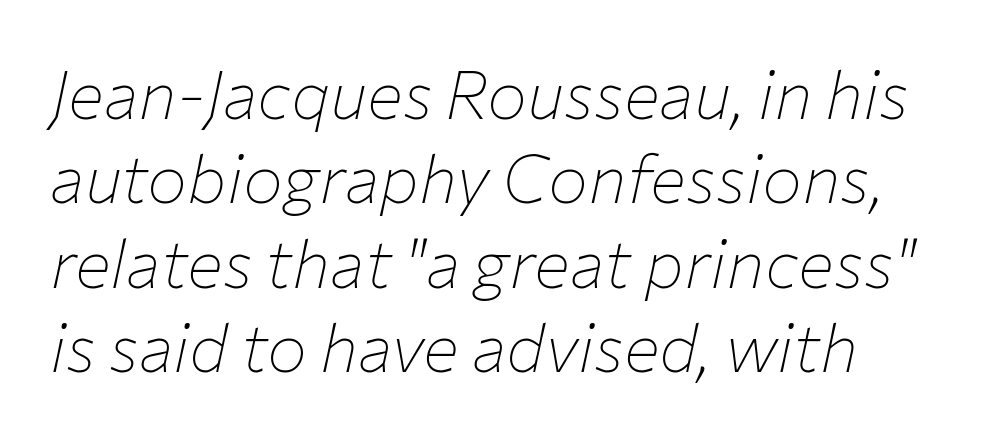
The image shows 67 px thin type, italic (leaning right); set normal line spacing (1.26x), normal letter spacing, not underlined; low stroke contrast and a medium x-height.
